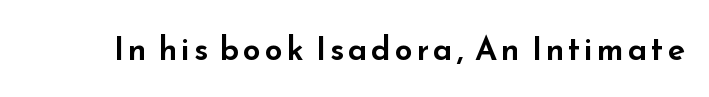
Q: Is the text italic (slanted)? A: No, it is upright.
Q: Is the typeface a serif or a sans-serif typeface? A: Sans-serif.
Q: Is the text underlined? A: No.
Q: Width (condensed, normal, or wide)? A: Wide.
Q: Stroke contrast? A: Low.
Q: x-height? A: Small.
Q: Monospaced? A: No.
